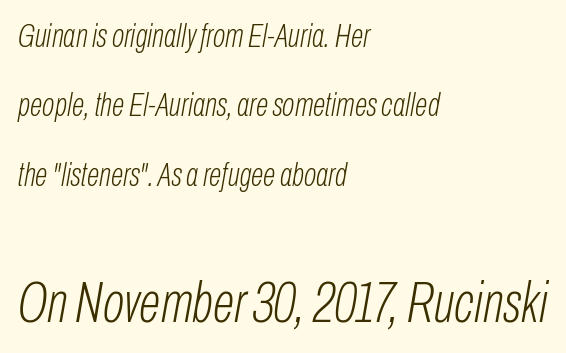
The axis of the letterforms is tilted away from vertical. Character widths vary here, with narrow letters taking less room than wide ones. Two sizes are in play, and the larger belongs to the second block. Default kerning and tracking; the words read as compact shapes. Compared with a typical body face, this is equally light or lighter still. The rag falls on the right side of this text block.
